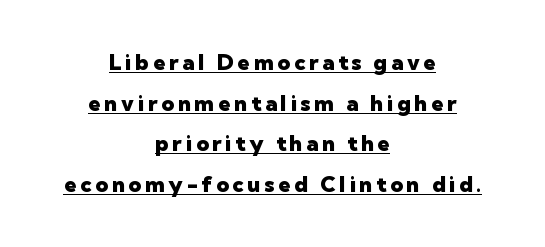
Q: Is the text bold? A: Yes.
Q: Is the text italic (slanted)? A: No, it is upright.
Q: Is the text underlined? A: Yes.
Q: How is the paragraph aligned? A: Centered.
